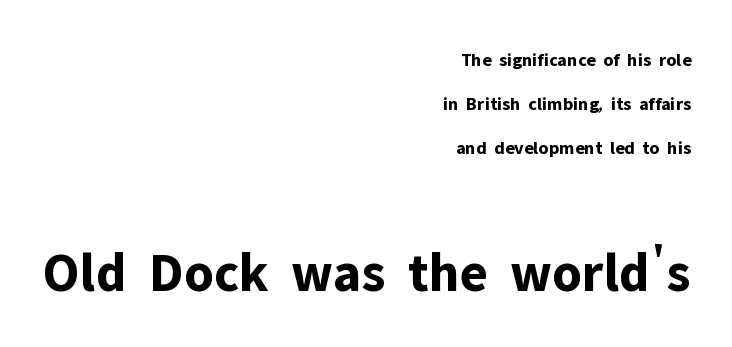
The image shows 56 px bold sans-serif type, upright; set right-aligned, loose line spacing (2.31x), normal letter spacing, not underlined; the second (bottom) block is 2.95x larger; low stroke contrast and a medium x-height.
